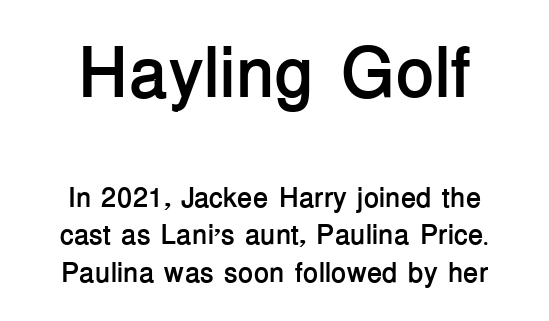
The image shows 71 px semibold sans-serif type, upright; set centered, normal line spacing (1.35x), normal letter spacing, not underlined; the first (top) block is 2.54x larger; low stroke contrast and a medium x-height.
